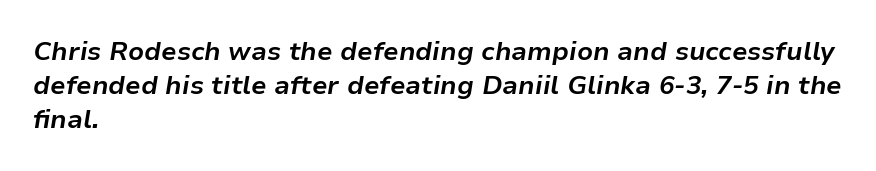
{"italic": "yes", "lean": "right", "slant_degrees": 9, "bold": "yes", "underline": "no", "align": "left", "line_spacing": "normal", "line_spacing_ratio": 1.3, "letter_spacing": "normal", "letter_spacing_em": 0.0, "glyph_px": 26}
